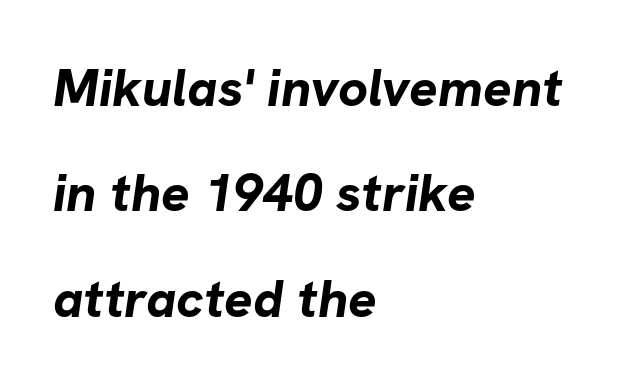
The passage shown is emphatically bold. Each word holds together tightly as a unit, with standard inter-letter gaps. Nothing sits at the stroke ends, so this counts as sans-serif. Line beginnings align vertically; line endings do not. Unmarked baselines from the first word to the last. One glance says open: line gaps are wider than usual.
